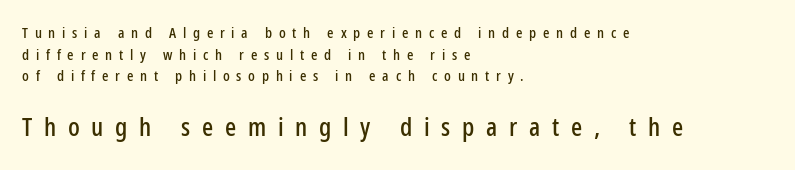
The emphasis by scale lands on block number two, below. Spacing between characters has been opened up far beyond the box default. Is there any slant? The stems are plumb. The space between consecutive lines is moderate. Underlining? Definitely not there. One-word summary of the alignment: left.
